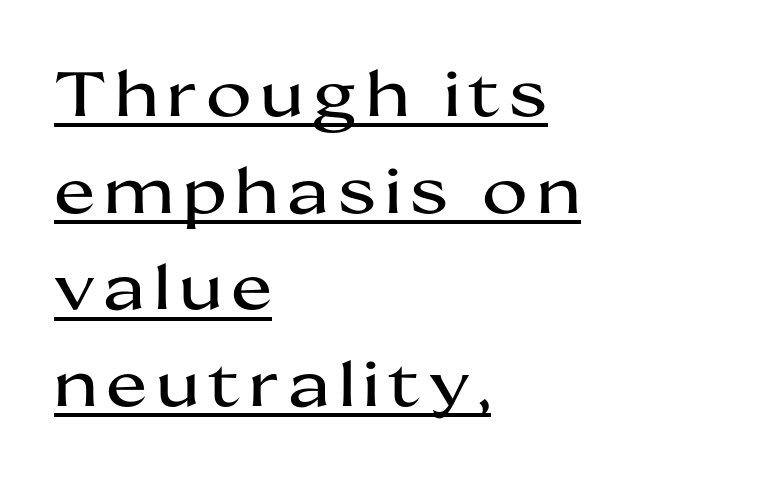
The image shows 62 px wide type, upright; set left-aligned, normal line spacing (1.56x), underlined; medium stroke contrast and a medium x-height.
